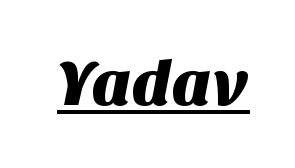
There is no visible air inserted between adjacent glyphs. The letters advance in unequal steps, a hallmark of proportional type. This rendering features underlined lettering. Font category for this specimen: sans-serif.
